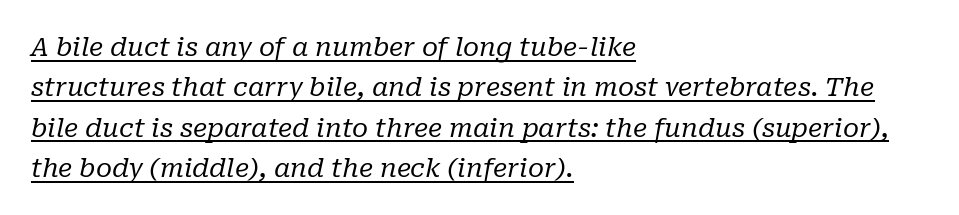
{"italic": "yes", "lean": "right", "slant_degrees": 10, "bold": "no", "underline": "yes", "align": "left", "line_spacing": "normal", "line_spacing_ratio": 1.55, "letter_spacing": "normal", "letter_spacing_em": 0.0, "glyph_px": 26}
